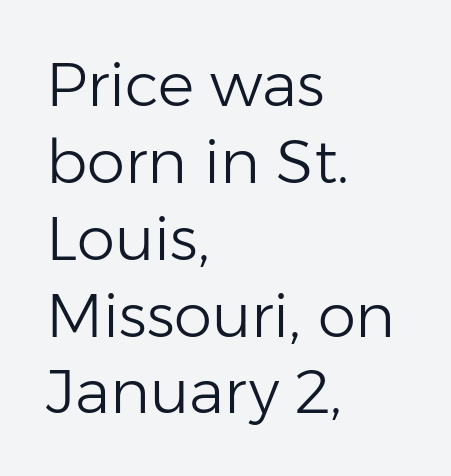
Q: Is the text bold? A: No.
Q: Is the text italic (slanted)? A: No, it is upright.
Q: Is the typeface a serif or a sans-serif typeface? A: Sans-serif.
Q: Is the text underlined? A: No.
Q: How is the paragraph aligned? A: Left-aligned.
Q: Is the spacing between letters normal or unusually wide? A: Normal.
Q: Is the spacing between lines tight, normal or loose? A: Normal.
Q: Width (condensed, normal, or wide)? A: Normal.
Q: Stroke contrast? A: Low.
Q: x-height? A: Medium.
Q: Monospaced? A: No.
